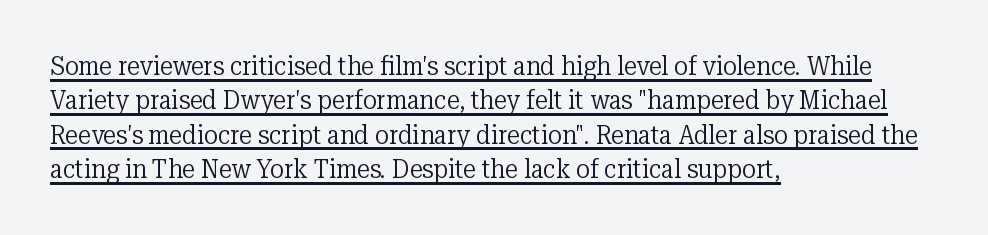
The image shows 26 px text type, upright; set left-aligned, normal line spacing (1.32x), normal letter spacing, underlined.
